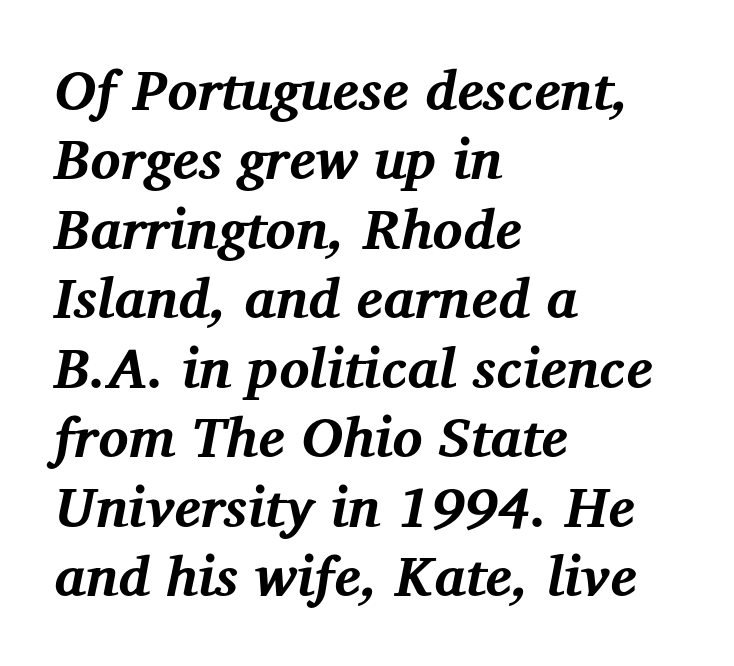
{"serif": "yes", "italic": "yes", "lean": "right", "slant_degrees": 12, "bold": "yes", "weight": "bold", "width": "normal", "stroke_contrast": "medium", "x_height": "medium", "monospaced": "no", "underline": "no", "align": "left", "line_spacing_ratio": 1.24, "letter_spacing": "normal", "letter_spacing_em": 0.0, "glyph_px": 56}
